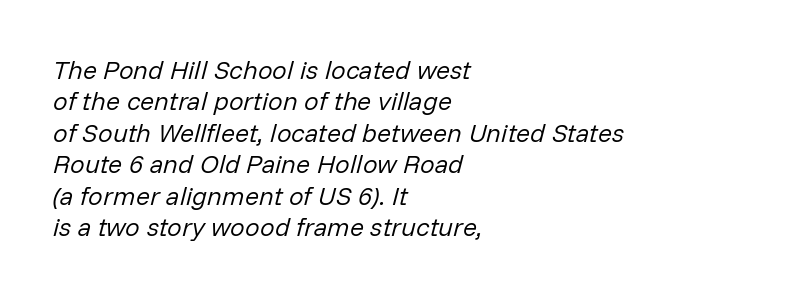
Q: Is the text bold? A: No.
Q: Is the text italic (slanted)? A: Yes, it leans right by about 14 degrees.
Q: Is the text underlined? A: No.
Q: How is the paragraph aligned? A: Left-aligned.
Q: Is the spacing between letters normal or unusually wide? A: Normal.
